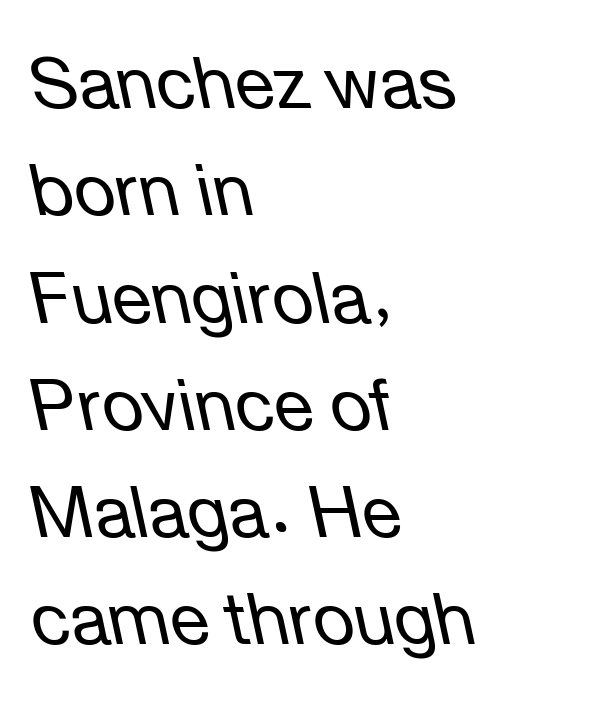
{"italic": "yes", "lean": "left", "slant_degrees": 12, "bold": "no", "weight": "regular", "width": "normal", "stroke_contrast": "low", "x_height": "medium", "monospaced": "no", "underline": "no", "align": "left", "line_spacing": "normal", "line_spacing_ratio": 1.49, "letter_spacing": "normal", "letter_spacing_em": 0.0, "glyph_px": 72}
